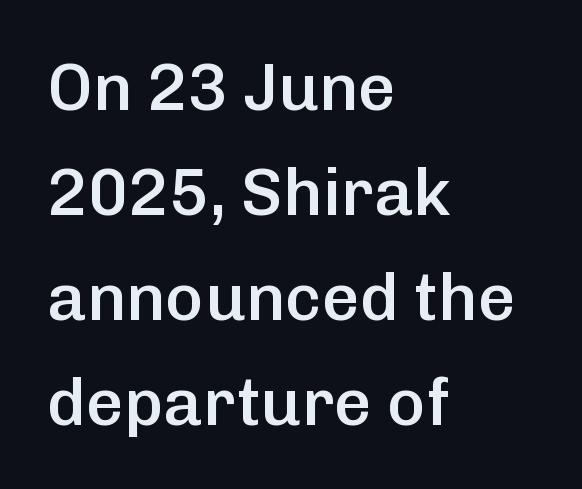
The image shows 66 px semibold sans-serif type, upright; set left-aligned, normal line spacing (1.59x), normal letter spacing, not underlined; low stroke contrast and a medium x-height.
